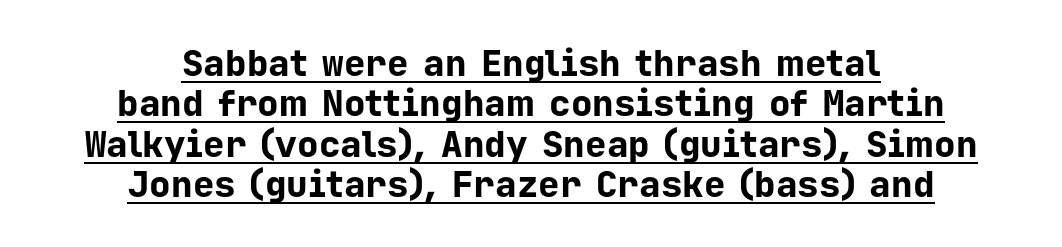
Q: Is the text bold? A: Yes.
Q: Is the text italic (slanted)? A: No, it is upright.
Q: Is the typeface a serif or a sans-serif typeface? A: Sans-serif.
Q: Is the text underlined? A: Yes.
Q: How is the paragraph aligned? A: Centered.
Q: Is the spacing between letters normal or unusually wide? A: Normal.
Q: Is the spacing between lines tight, normal or loose? A: Tight.
Q: Width (condensed, normal, or wide)? A: Normal.
Q: Stroke contrast? A: Low.
Q: x-height? A: Medium.
Q: Monospaced? A: Yes.
